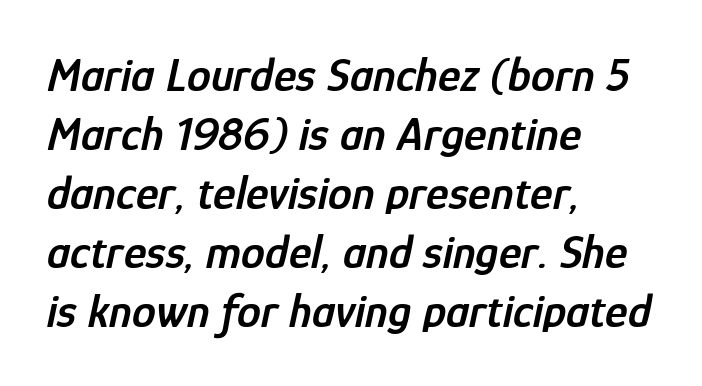
{"italic": "yes", "lean": "right", "slant_degrees": 12, "bold": "semi", "weight": "semibold", "width": "condensed", "stroke_contrast": "low", "x_height": "medium", "monospaced": "no", "underline": "no", "align": "left", "line_spacing_ratio": 1.23, "letter_spacing": "normal", "letter_spacing_em": 0.0, "glyph_px": 48}
